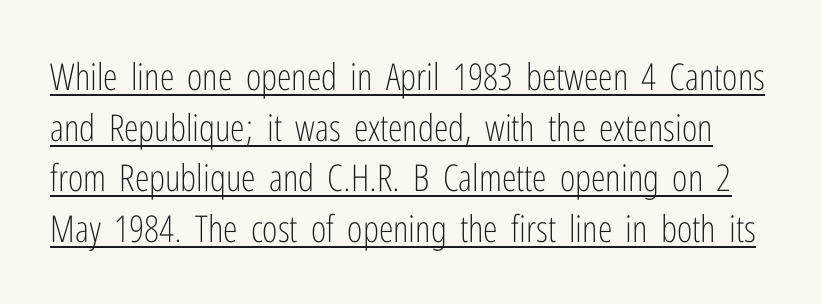
The image shows 37 px light, condensed sans-serif type, upright; set normal line spacing (1.37x), normal letter spacing, underlined; low stroke contrast and a medium x-height.
